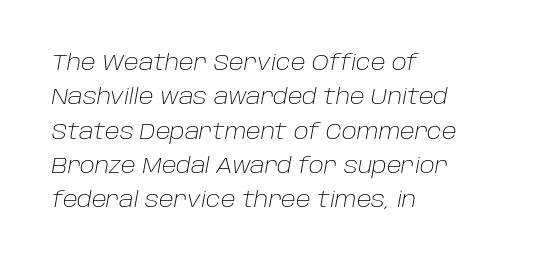
Q: Is the text bold? A: No.
Q: Is the text italic (slanted)? A: Yes, it leans right by about 10 degrees.
Q: Is the text underlined? A: No.
Q: How is the paragraph aligned? A: Left-aligned.
Q: Is the spacing between letters normal or unusually wide? A: Normal.
Q: Is the spacing between lines tight, normal or loose? A: Normal.
